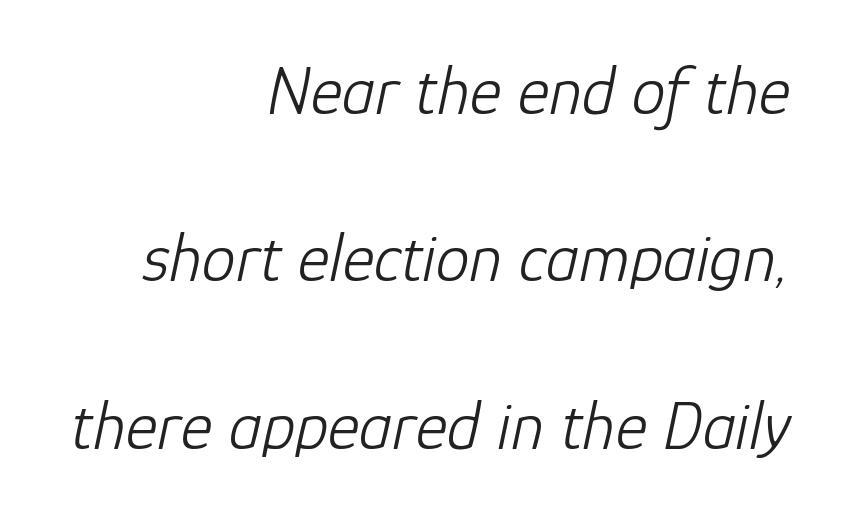
Q: Is the text bold? A: No.
Q: Is the text italic (slanted)? A: Yes, it leans right by about 12 degrees.
Q: Is the text underlined? A: No.
Q: How is the paragraph aligned? A: Right-aligned.
Q: Is the spacing between letters normal or unusually wide? A: Normal.
Q: Is the spacing between lines tight, normal or loose? A: Loose.
Q: Width (condensed, normal, or wide)? A: Normal.
Q: Stroke contrast? A: Low.
Q: x-height? A: Medium.
Q: Monospaced? A: No.
